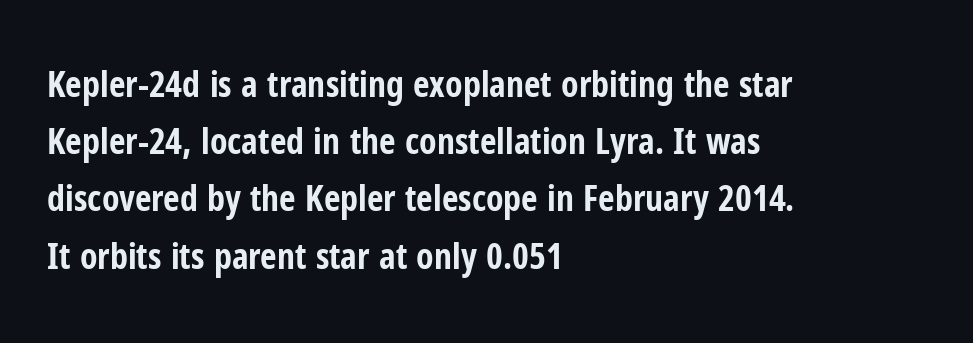
{"serif": "no", "italic": "no", "bold": "yes", "weight": "bold", "width": "condensed", "stroke_contrast": "low", "x_height": "medium", "monospaced": "no", "underline": "no", "align": "left", "line_spacing": "normal", "line_spacing_ratio": 1.59, "letter_spacing": "normal", "letter_spacing_em": 0.0, "glyph_px": 36}
